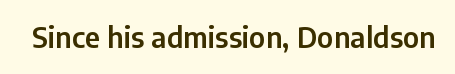
Tracking here is standard; glyphs follow each other at the usual distance. You can tell it's not italic because the verticals are truly vertical. Typographically, this falls in the sans-serif category. The letters advance in unequal steps, a hallmark of proportional type. No word sits above an underline.
